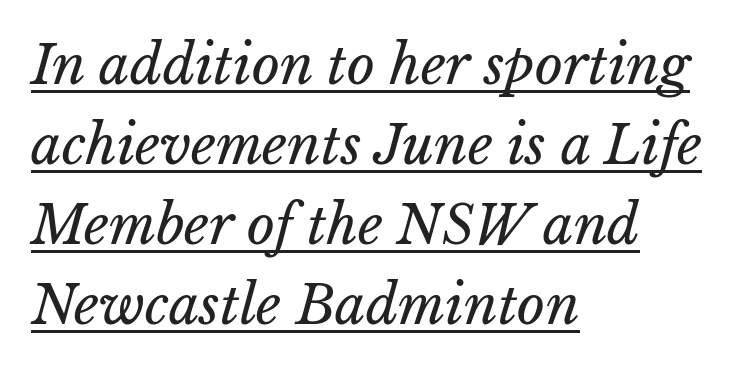
Q: Is the text bold? A: No.
Q: Is the text underlined? A: Yes.
Q: How is the paragraph aligned? A: Left-aligned.
Q: Is the spacing between letters normal or unusually wide? A: Normal.
Q: Is the spacing between lines tight, normal or loose? A: Normal.
Q: Width (condensed, normal, or wide)? A: Normal.
Q: Stroke contrast? A: Low.
Q: x-height? A: Medium.
Q: Monospaced? A: No.
